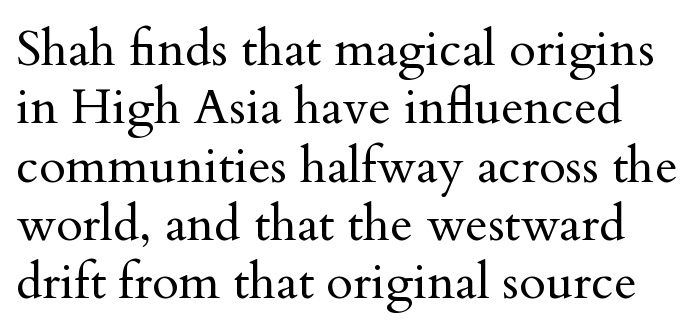
The image shows 49 px regular-weight serif type, upright; set line spacing 1.19x, normal letter spacing, not underlined; medium stroke contrast and a small x-height.
